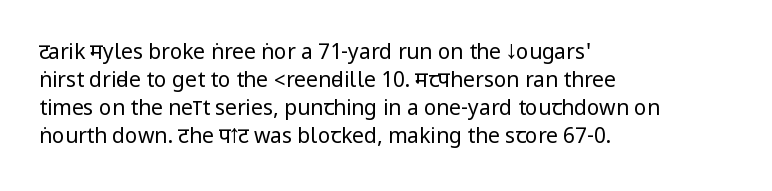
{"italic": "no", "bold": "no", "underline": "no", "align": "left", "line_spacing": "normal", "line_spacing_ratio": 1.33, "letter_spacing": "normal", "letter_spacing_em": 0.0, "glyph_px": 21}
